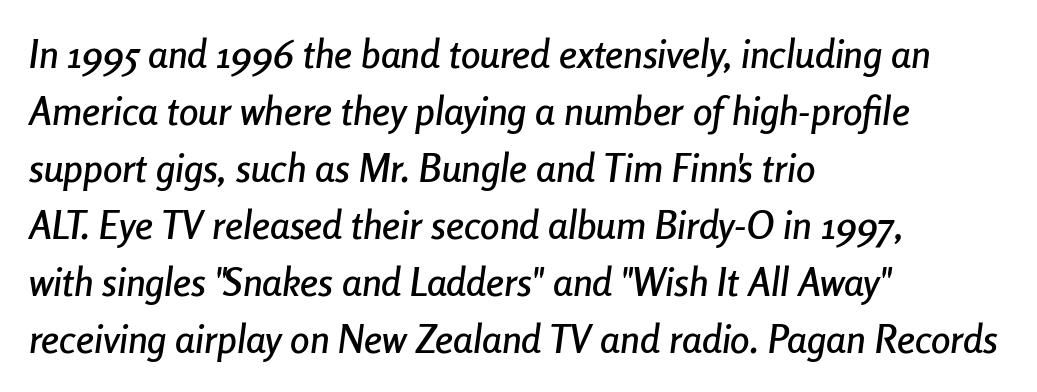
The specimen omits any rule beneath the text block's lines. Notice how the passage keeps a crisp vertical edge on the left only. Each letter keeps its own natural width here, so spacing adapts to shape. These lines were composed using italics. How would I describe the line gaps? Plain and ordinary.
